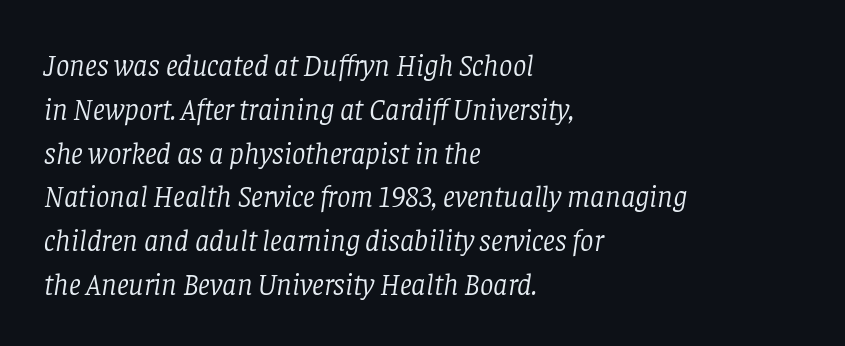
These lines are set flush left with a ragged right edge. Is the type slanted? Yes — the strokes lean at a clear angle. Compared with a typical body face, this is equally light or lighter still. Only glyphs here, with clear space below each row.
